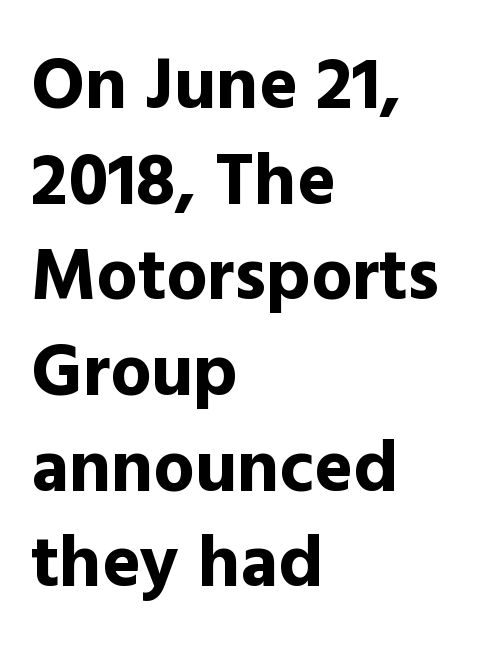
{"serif": "no", "italic": "no", "bold": "yes", "weight": "bold", "width": "normal", "x_height": "medium", "monospaced": "no", "underline": "no", "align": "left", "line_spacing": "normal", "line_spacing_ratio": 1.31, "letter_spacing": "normal", "letter_spacing_em": 0.0, "glyph_px": 73}
